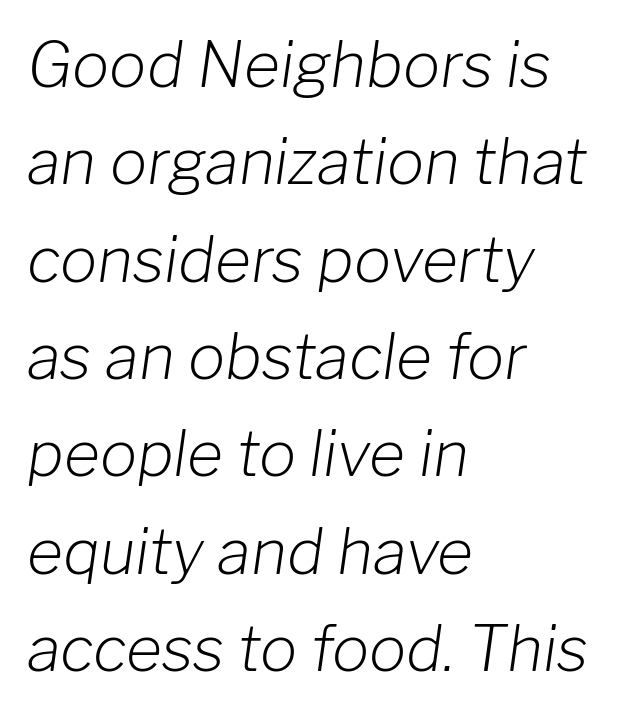
Q: Is the text bold? A: No.
Q: Is the text italic (slanted)? A: Yes, it leans right by about 8 degrees.
Q: Is the text underlined? A: No.
Q: How is the paragraph aligned? A: Left-aligned.
Q: Is the spacing between letters normal or unusually wide? A: Normal.
Q: Is the spacing between lines tight, normal or loose? A: Normal.
Q: Width (condensed, normal, or wide)? A: Normal.
Q: Stroke contrast? A: Low.
Q: x-height? A: Medium.
Q: Monospaced? A: No.
